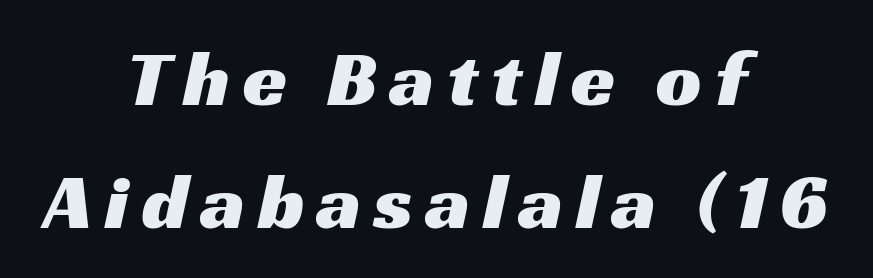
The paragraph shown floats in the horizontal middle. The line-height multiplier appears to be the usual default. Unmarked baselines from the first word to the last. Character widths vary here, with narrow letters taking less room than wide ones. A typesetter would label this face a sans.
